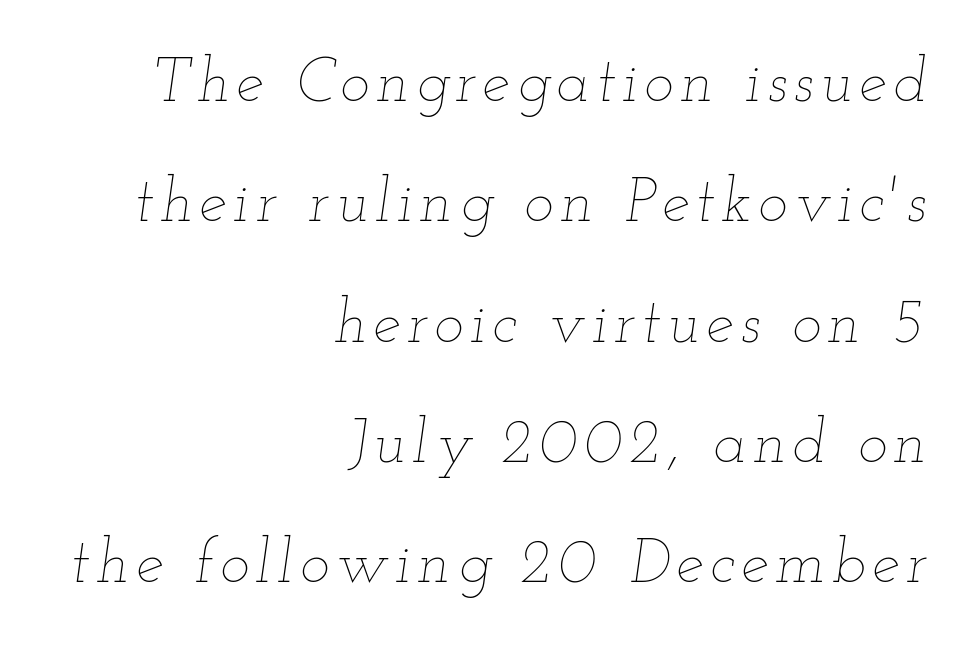
The image shows 62 px thin, wide type, italic (leaning right); set right-aligned, loose line spacing (1.94x), not underlined; low stroke contrast and a small x-height.
